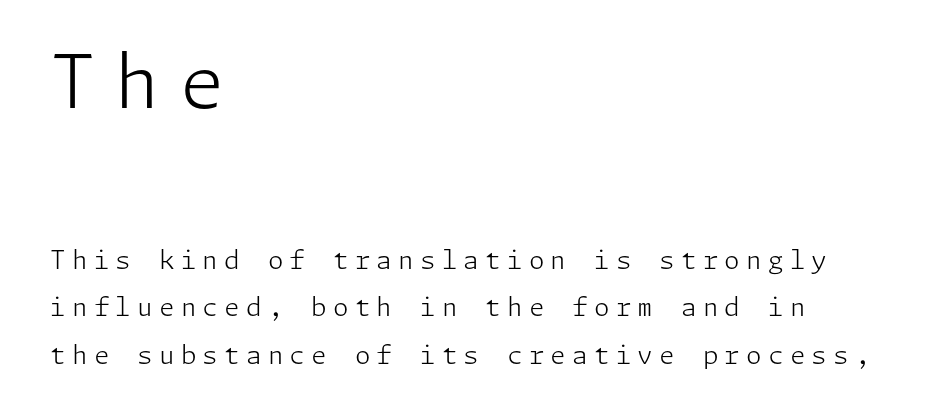
Q: Is the text bold? A: No.
Q: Is the text italic (slanted)? A: No, it is upright.
Q: Is the typeface a serif or a sans-serif typeface? A: Sans-serif.
Q: Is the text underlined? A: No.
Q: How is the paragraph aligned? A: Left-aligned.
Q: Is the spacing between letters normal or unusually wide? A: Unusually wide.
Q: Which block of text is set in a larger size, the first (top) or the second (bottom)? A: The first (top) one.
Q: Width (condensed, normal, or wide)? A: Normal.
Q: Stroke contrast? A: Low.
Q: x-height? A: Medium.
